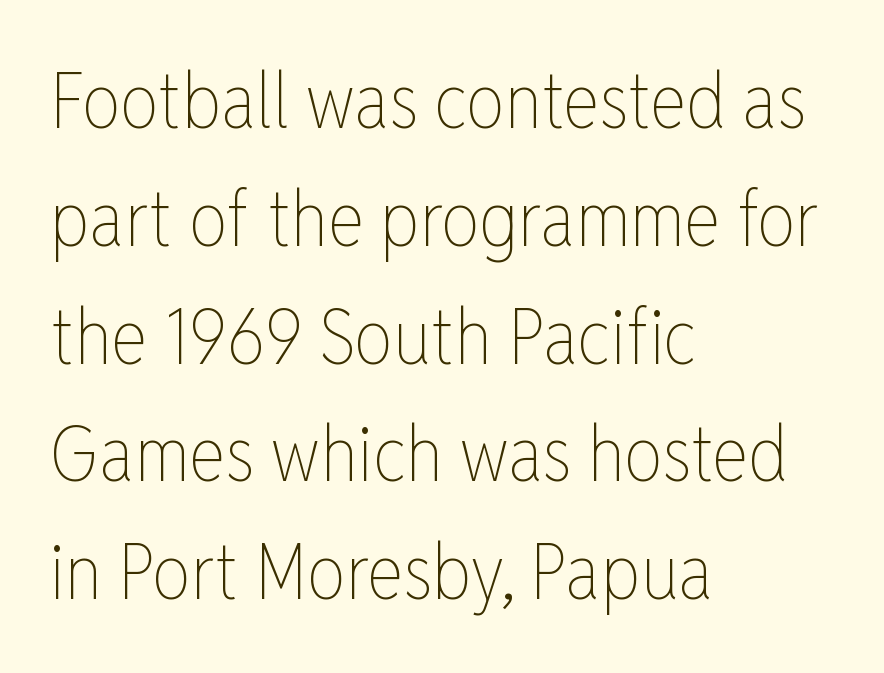
Is there much room between lines? A standard amount, neither cramped nor airy. Spacing verdict: proportional, widths tailored to each character. Style check: upright. Anything drawn beneath the words? Only blank space. Vertical stems look standard width or narrower in stroke. If you drew a ruler down the left edge, every line would touch it.
